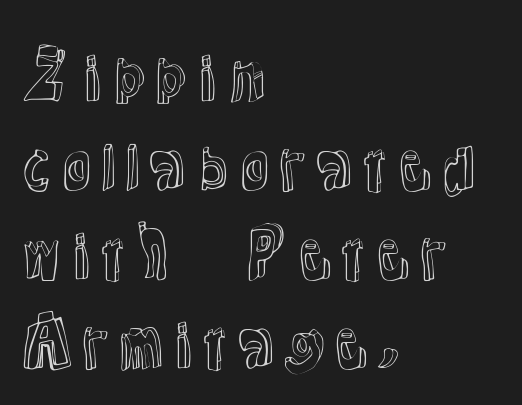
All the whitespace from short lines collects on the right. The gap between lines stays unmarked. The passage shown stacks its lines at a standard gap. The typography opts for an upright posture over an oblique one. Here the designer chose a conventional face with non-uniform glyph widths.
